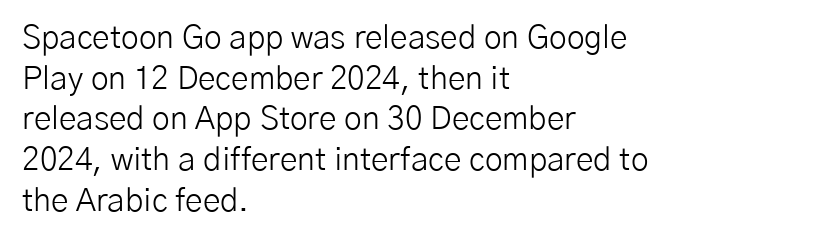
Q: Is the text bold? A: No.
Q: Is the text italic (slanted)? A: No, it is upright.
Q: Is the typeface a serif or a sans-serif typeface? A: Sans-serif.
Q: Is the text underlined? A: No.
Q: How is the paragraph aligned? A: Left-aligned.
Q: Is the spacing between letters normal or unusually wide? A: Normal.
Q: Is the spacing between lines tight, normal or loose? A: Normal.
Q: Width (condensed, normal, or wide)? A: Normal.
Q: Stroke contrast? A: Low.
Q: x-height? A: Medium.
Q: Monospaced? A: No.
